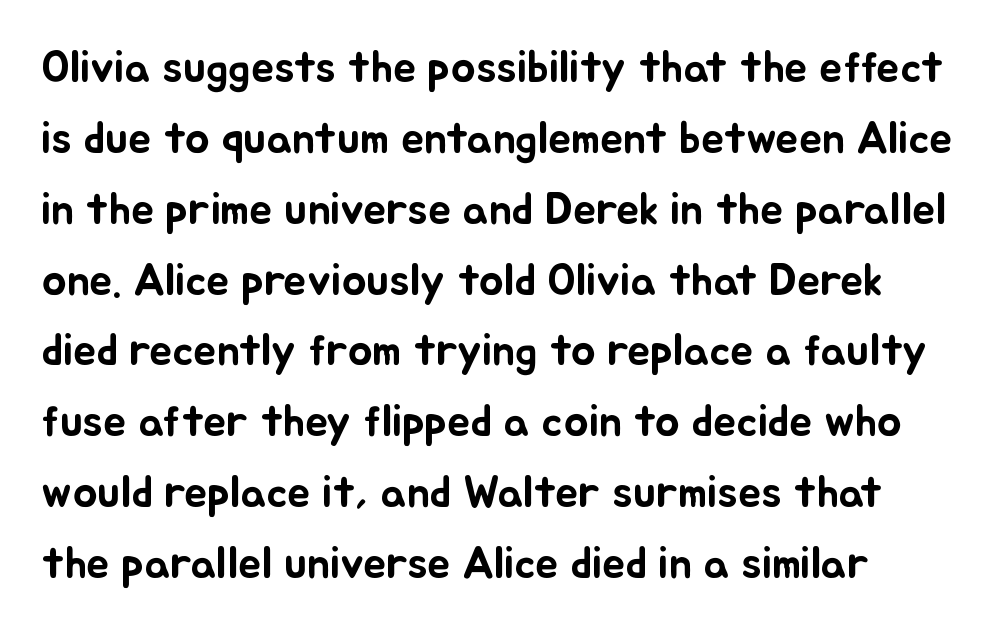
{"italic": "no", "width": "normal", "stroke_contrast": "low", "x_height": "small", "monospaced": "no", "underline": "no", "line_spacing": "normal", "line_spacing_ratio": 1.54, "letter_spacing": "normal", "letter_spacing_em": 0.0, "glyph_px": 46}
